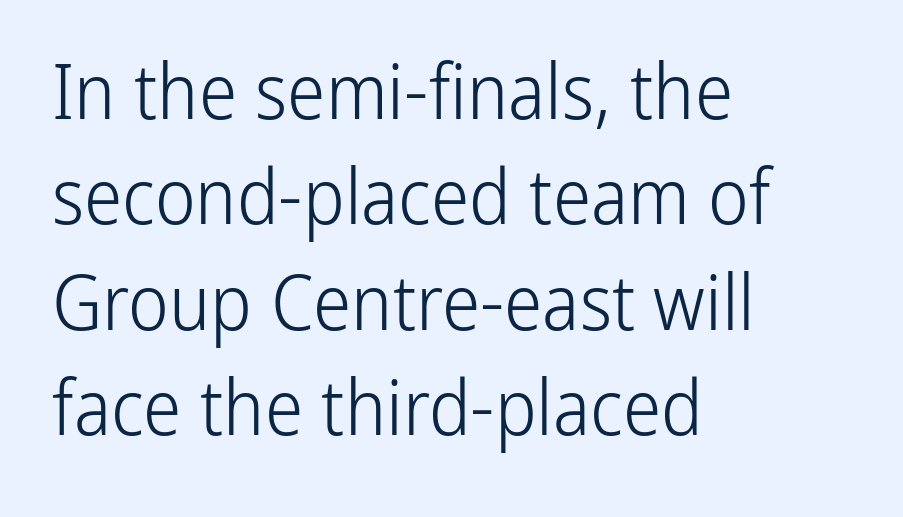
{"serif": "no", "italic": "no", "bold": "no", "weight": "light", "width": "condensed", "stroke_contrast": "low", "x_height": "medium", "monospaced": "no", "underline": "no", "align": "left", "line_spacing": "normal", "line_spacing_ratio": 1.37, "letter_spacing": "normal", "letter_spacing_em": 0.0, "glyph_px": 77}
